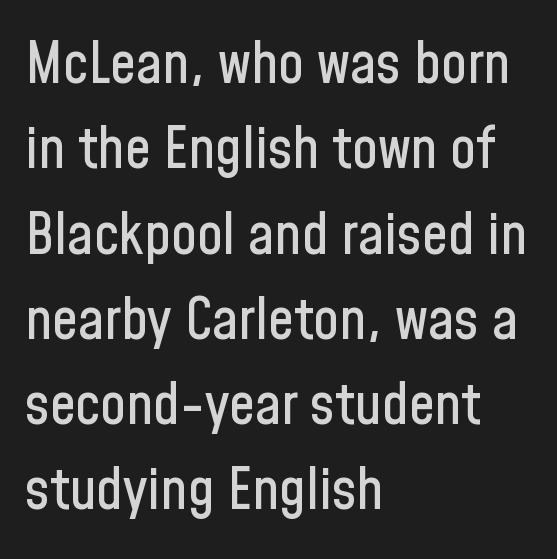
These lines are rendered in a variable-pitch font. A bare baseline throughout the passage. Style check: upright. The rendering keeps characters at their native spacing. The designer went with a sans here, leaving each stem footless. The typesetter chose a ragged-right arrangement here.
